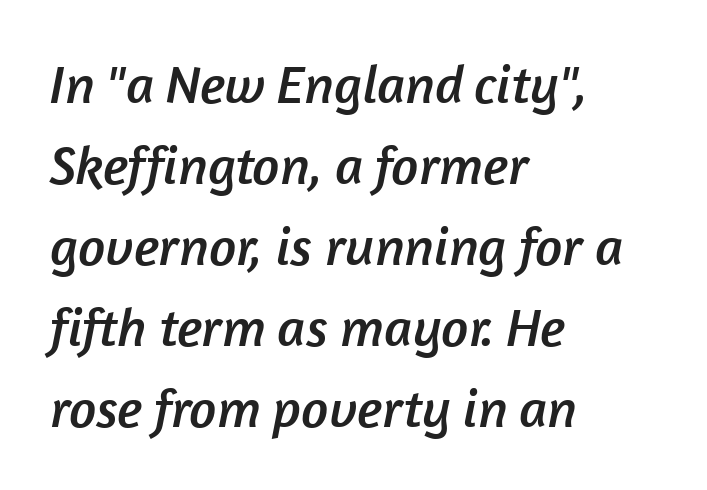
The image shows 54 px sans-serif type; set left-aligned, normal line spacing (1.5x), normal letter spacing, not underlined; low stroke contrast and a medium x-height.
